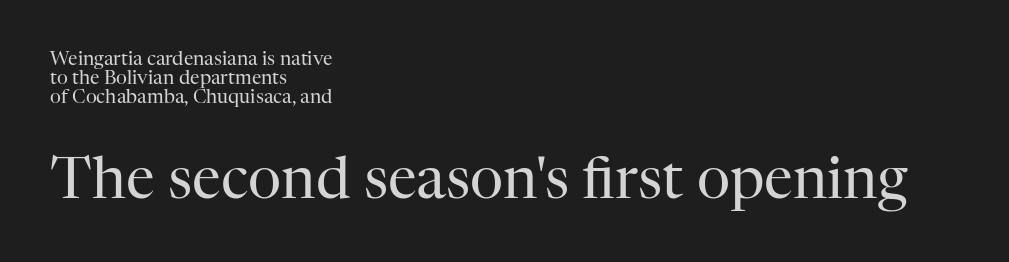
Stroke thickness stays within the range of a standard reading face or lighter. The passage shown begins with its smaller block and ends with its larger one. Quick note: interline space is minimal. Do the letters lean? They stand straight. These lines keep a tight, regular rhythm from letter to letter. In CSS terms this would be text-align: left.
